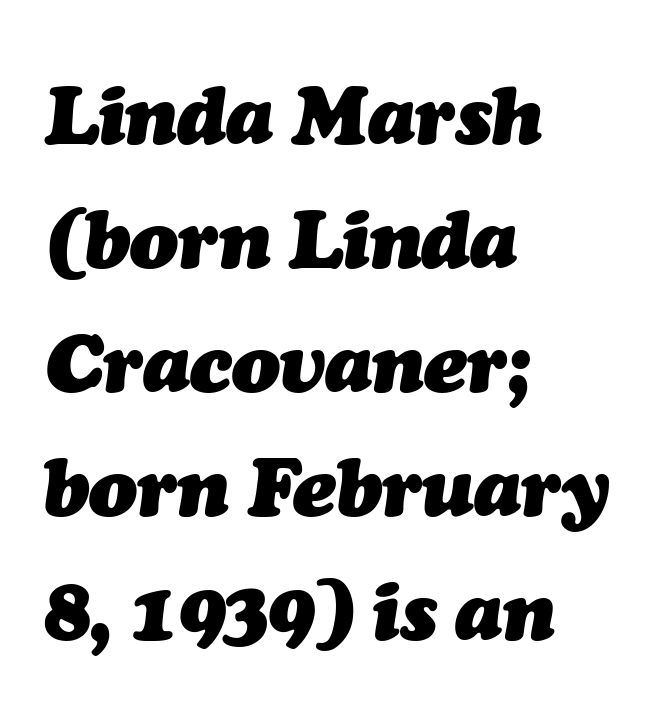
Q: Is the text bold? A: Yes.
Q: Is the text italic (slanted)? A: Yes, it leans right by about 7 degrees.
Q: Is the text underlined? A: No.
Q: How is the paragraph aligned? A: Left-aligned.
Q: Is the spacing between letters normal or unusually wide? A: Normal.
Q: Is the spacing between lines tight, normal or loose? A: Normal.
Q: Width (condensed, normal, or wide)? A: Normal.
Q: Stroke contrast? A: Medium.
Q: x-height? A: Medium.
Q: Monospaced? A: No.
